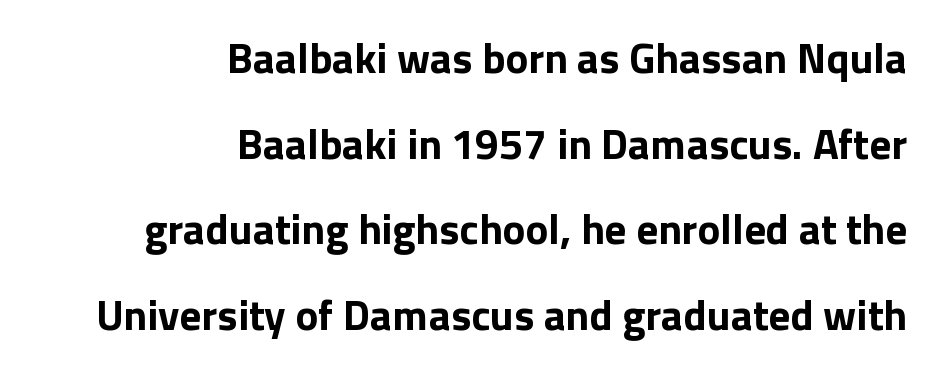
{"serif": "no", "italic": "no", "bold": "yes", "weight": "bold", "width": "normal", "x_height": "medium", "monospaced": "no", "underline": "no", "align": "right", "line_spacing": "loose", "line_spacing_ratio": 1.99, "letter_spacing": "normal", "letter_spacing_em": 0.0, "glyph_px": 43}
